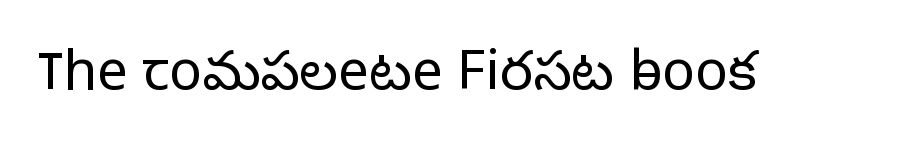
Q: Is the text bold? A: No.
Q: Is the text italic (slanted)? A: No, it is upright.
Q: Is the typeface a serif or a sans-serif typeface? A: Sans-serif.
Q: Is the text underlined? A: No.
Q: Is the spacing between letters normal or unusually wide? A: Normal.
Q: Width (condensed, normal, or wide)? A: Normal.
Q: Stroke contrast? A: Low.
Q: x-height? A: Medium.
Q: Monospaced? A: No.
